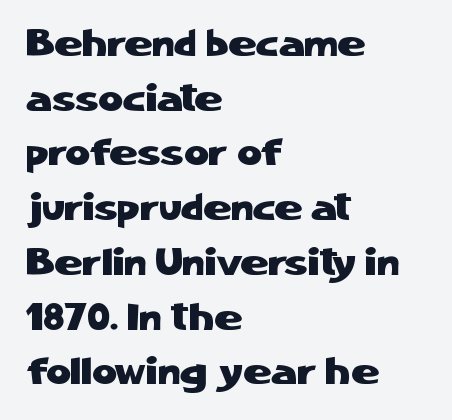
Tracking value appears to be zero — textbook default spacing. Think of a printed novel: that variable character pitch is what you see here. Descenders hang freely into open space. Upright lettering throughout. What's the leading like? Ordinary, nothing unusual. The paragraph shown leans on its left margin.
